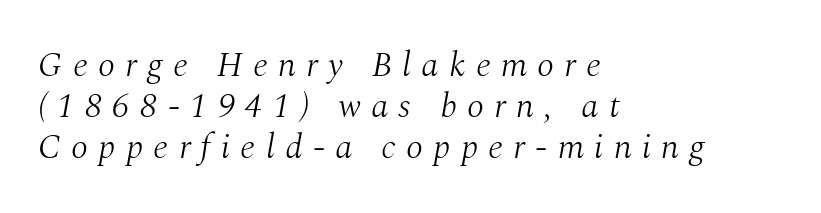
{"serif": "yes", "italic": "yes", "lean": "right", "slant_degrees": 10, "bold": "no", "weight": "light", "width": "normal", "stroke_contrast": "medium", "x_height": "medium", "monospaced": "no", "underline": "no", "align": "left", "line_spacing_ratio": 1.17, "letter_spacing": "wide", "letter_spacing_em": 0.29, "glyph_px": 35}
